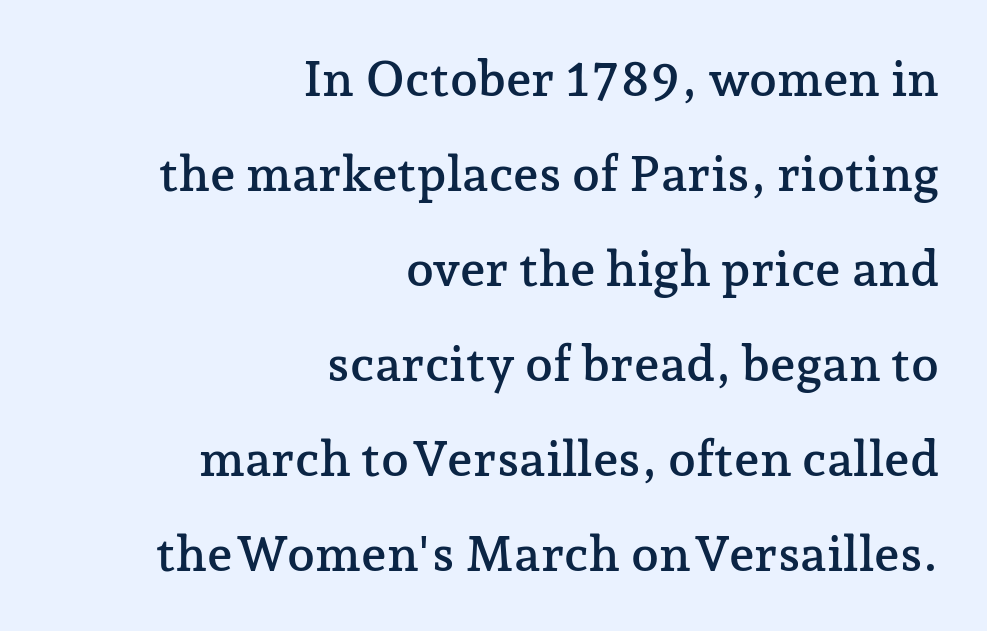
{"serif": "yes", "italic": "no", "width": "normal", "stroke_contrast": "low", "x_height": "medium", "monospaced": "no", "underline": "no", "align": "right", "line_spacing": "loose", "line_spacing_ratio": 1.9, "letter_spacing": "normal", "letter_spacing_em": 0.0, "glyph_px": 50}
